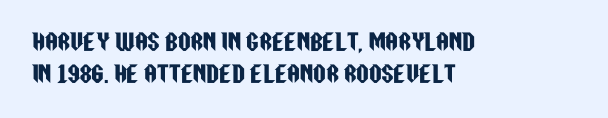
The image shows 22 px text type, upright; set left-aligned, normal line spacing (1.44x), normal letter spacing, not underlined.
